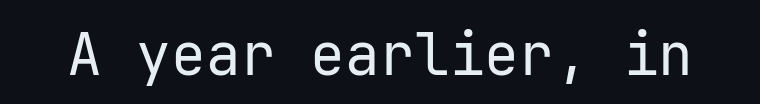
You could count columns in this text — the font is strictly monospaced. No letter is thick-stroked: the sample isn't bold. A sans-serif font was chosen for this passage. Italic? Not at all — the glyphs are vertical. Check under the words: just untouched page.
